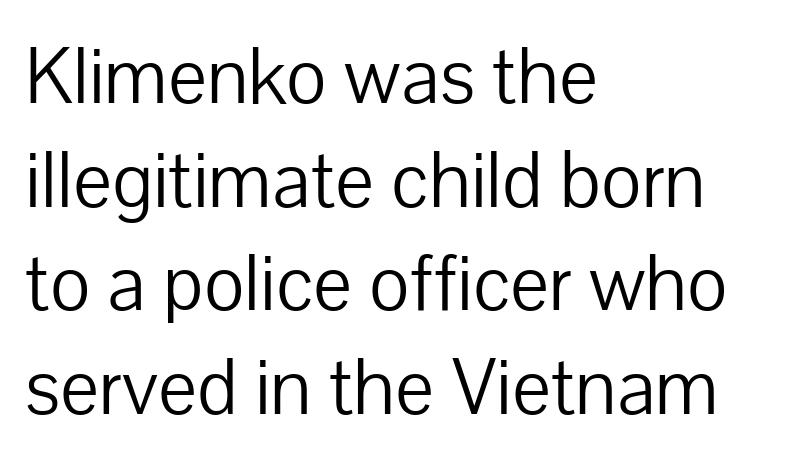
The image shows 78 px light sans-serif type, upright; set left-aligned, normal line spacing (1.33x), normal letter spacing, not underlined; low stroke contrast and a medium x-height.
